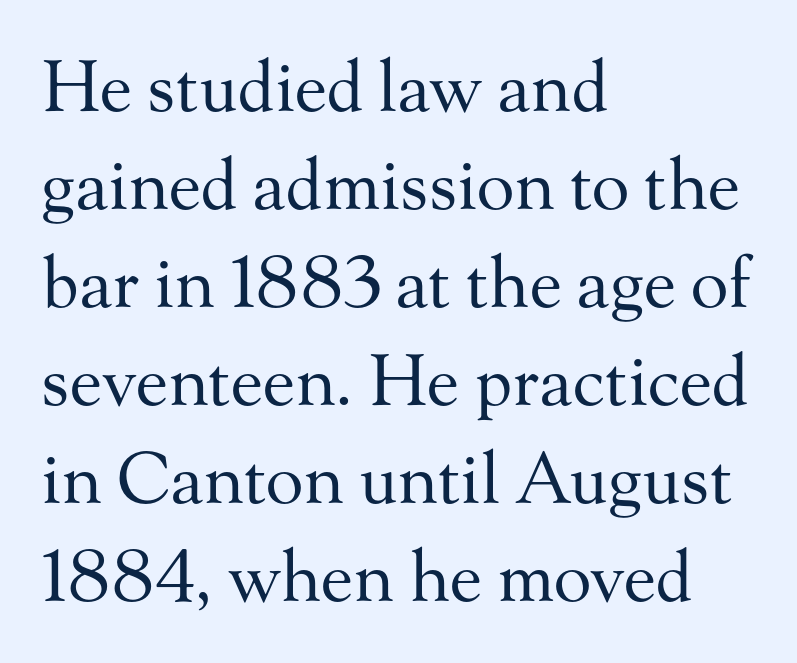
The image shows 70 px regular-weight serif type, upright; set left-aligned, normal line spacing (1.4x), normal letter spacing, not underlined; medium stroke contrast and a small x-height.
